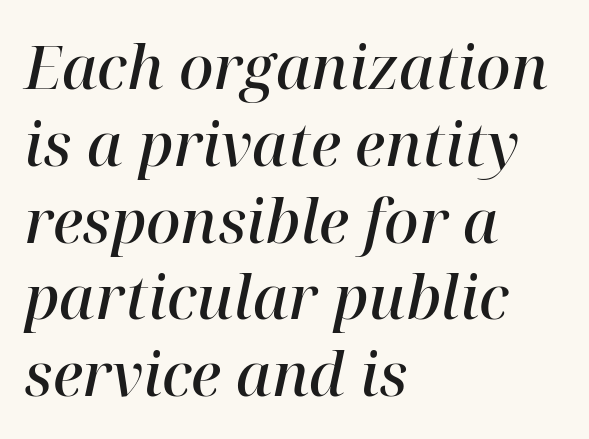
Q: Is the text bold? A: Semi-bold.
Q: Is the text italic (slanted)? A: Yes, it leans right by about 12 degrees.
Q: Is the typeface a serif or a sans-serif typeface? A: Serif.
Q: Is the text underlined? A: No.
Q: How is the paragraph aligned? A: Left-aligned.
Q: Is the spacing between letters normal or unusually wide? A: Normal.
Q: Is the spacing between lines tight, normal or loose? A: Normal.
Q: Width (condensed, normal, or wide)? A: Normal.
Q: Stroke contrast? A: High.
Q: x-height? A: Medium.
Q: Monospaced? A: No.
